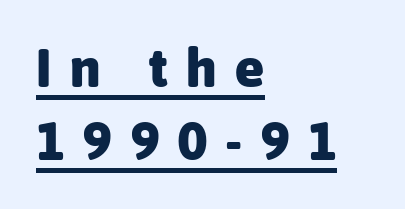
Q: Is the text bold? A: Yes.
Q: Is the text italic (slanted)? A: No, it is upright.
Q: Is the typeface a serif or a sans-serif typeface? A: Sans-serif.
Q: Is the text underlined? A: Yes.
Q: How is the paragraph aligned? A: Left-aligned.
Q: Is the spacing between letters normal or unusually wide? A: Unusually wide.
Q: Is the spacing between lines tight, normal or loose? A: Normal.
Q: Width (condensed, normal, or wide)? A: Normal.
Q: Stroke contrast? A: Low.
Q: x-height? A: Medium.
Q: Monospaced? A: No.
